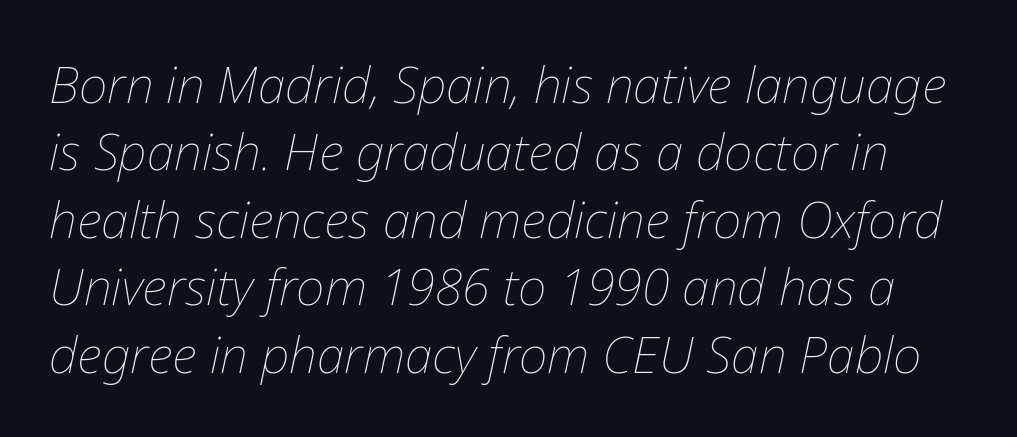
Q: Is the text bold? A: No.
Q: Is the text italic (slanted)? A: Yes, it leans right by about 12 degrees.
Q: Is the text underlined? A: No.
Q: Is the spacing between letters normal or unusually wide? A: Normal.
Q: Is the spacing between lines tight, normal or loose? A: Normal.
Q: Width (condensed, normal, or wide)? A: Normal.
Q: Stroke contrast? A: Low.
Q: x-height? A: Medium.
Q: Monospaced? A: No.
